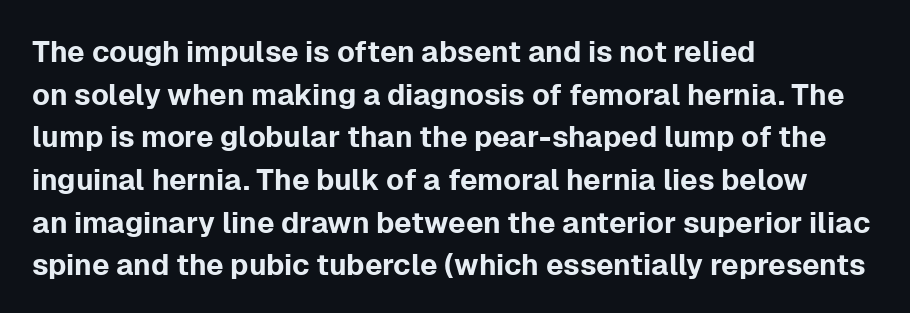
Q: Is the text italic (slanted)? A: No, it is upright.
Q: Is the typeface a serif or a sans-serif typeface? A: Sans-serif.
Q: Is the text underlined? A: No.
Q: How is the paragraph aligned? A: Left-aligned.
Q: Is the spacing between letters normal or unusually wide? A: Normal.
Q: Is the spacing between lines tight, normal or loose? A: Normal.
Q: Width (condensed, normal, or wide)? A: Normal.
Q: Stroke contrast? A: Low.
Q: x-height? A: Medium.
Q: Monospaced? A: No.
